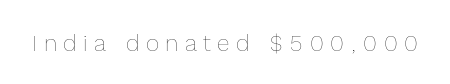
Q: Is the text bold? A: No.
Q: Is the text italic (slanted)? A: No, it is upright.
Q: Is the text underlined? A: No.
Q: Is the spacing between letters normal or unusually wide? A: Unusually wide.
